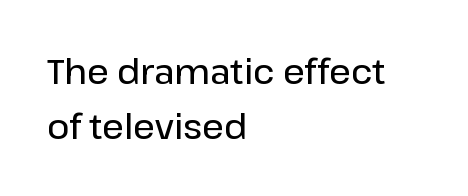
The image shows 34 px semibold sans-serif type, upright; set left-aligned, normal line spacing (1.61x), normal letter spacing, not underlined; low stroke contrast and a medium x-height.
